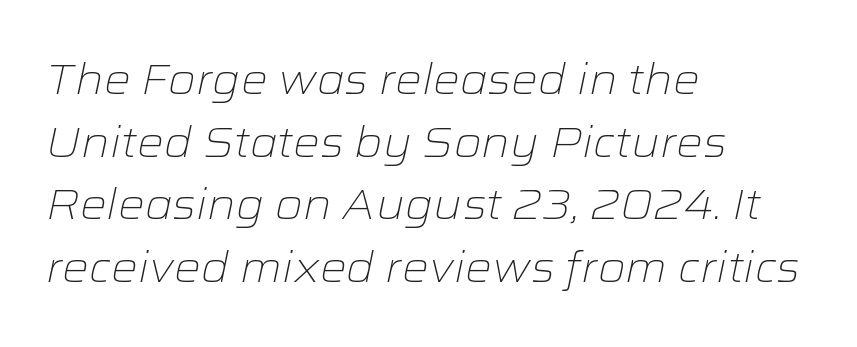
Q: Is the text bold? A: No.
Q: Is the text italic (slanted)? A: Yes, it leans right by about 12 degrees.
Q: Is the text underlined? A: No.
Q: How is the paragraph aligned? A: Left-aligned.
Q: Is the spacing between letters normal or unusually wide? A: Normal.
Q: Is the spacing between lines tight, normal or loose? A: Normal.
Q: Width (condensed, normal, or wide)? A: Wide.
Q: Stroke contrast? A: Low.
Q: x-height? A: Medium.
Q: Monospaced? A: No.
